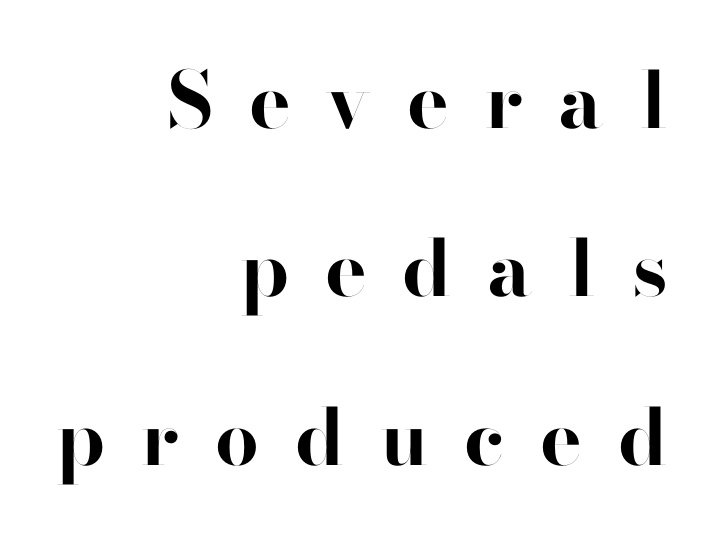
Q: Is the text bold? A: Yes.
Q: Is the text italic (slanted)? A: No, it is upright.
Q: Is the typeface a serif or a sans-serif typeface? A: Sans-serif.
Q: Is the text underlined? A: No.
Q: How is the paragraph aligned? A: Right-aligned.
Q: Is the spacing between letters normal or unusually wide? A: Unusually wide.
Q: Is the spacing between lines tight, normal or loose? A: Loose.
Q: Width (condensed, normal, or wide)? A: Normal.
Q: Stroke contrast? A: High.
Q: x-height? A: Small.
Q: Monospaced? A: No.
